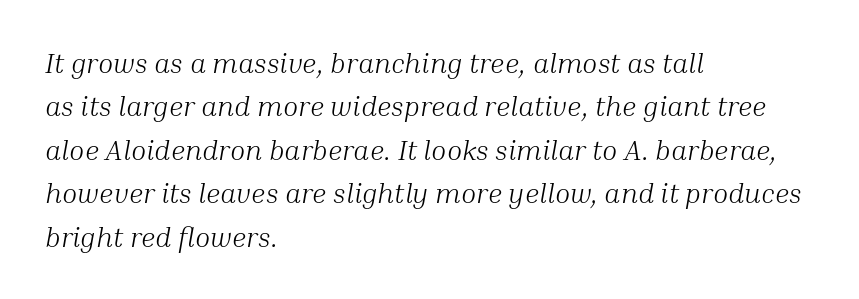
The image shows 28 px light serif type, italic (leaning right); set left-aligned, normal line spacing (1.55x), normal letter spacing, not underlined; medium stroke contrast and a medium x-height.
